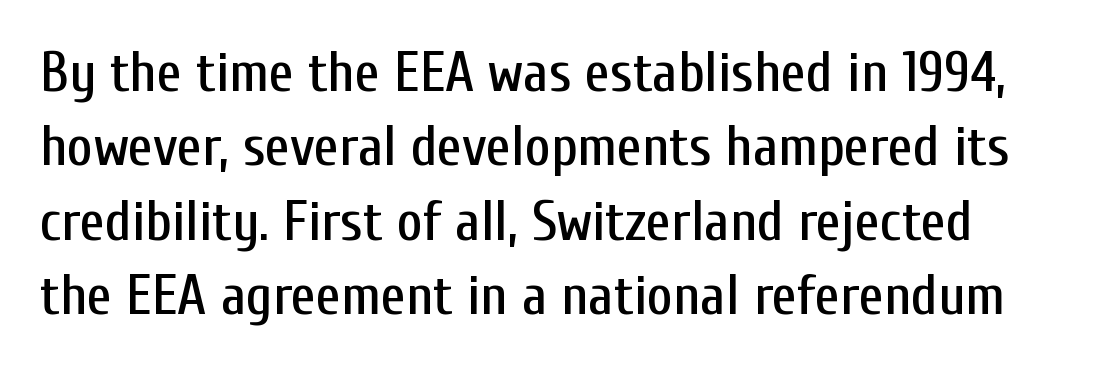
These lines sit exactly where default settings would place them. There is no visible air inserted between adjacent glyphs. Stroke terminals: plain, sans-serif. Designer's note — italics off, roman on. Letters rest on an invisible, unmarked baseline.
